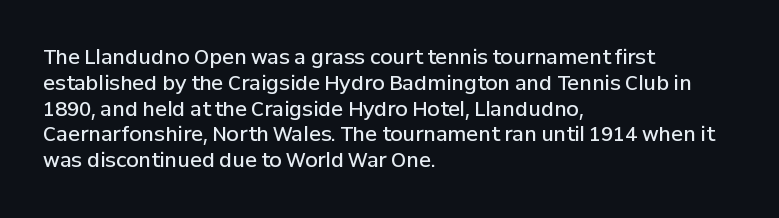
This is the in-between weight designers call semibold or demi. The passage is arranged the way most books set body copy — flush left. No word sits above an underline. Normally led — the rows are evenly, conventionally spaced. Observe the ordinary spacing: letters are neighbours, not strangers. The type sits square on the baseline with zero lean.
